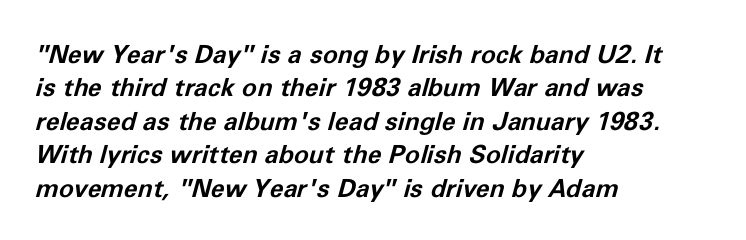
The image shows 25 px bold type, italic (leaning right); set left-aligned, normal line spacing (1.34x), normal letter spacing, not underlined.
